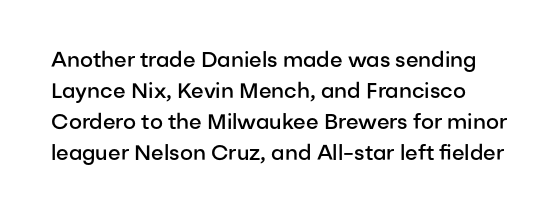
Q: Is the text bold? A: Semi-bold.
Q: Is the text italic (slanted)? A: No, it is upright.
Q: Is the text underlined? A: No.
Q: Is the spacing between letters normal or unusually wide? A: Normal.
Q: Is the spacing between lines tight, normal or loose? A: Normal.
